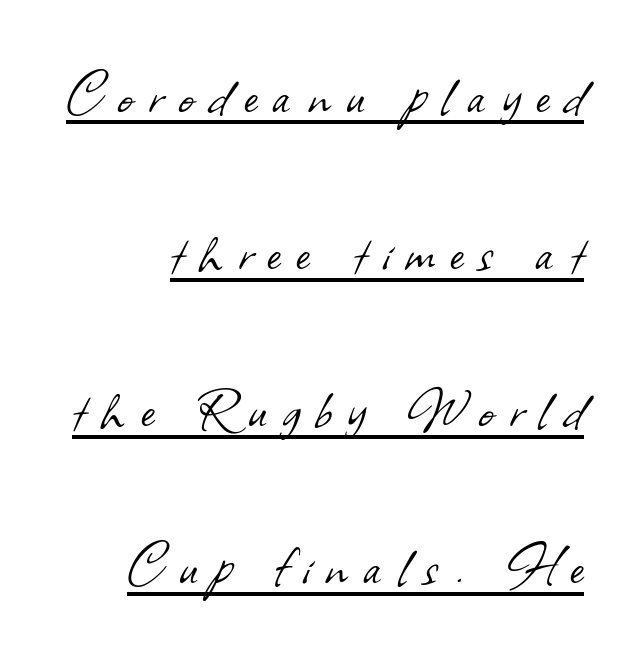
Q: Is the text bold? A: No.
Q: Is the typeface a serif or a sans-serif typeface? A: Sans-serif.
Q: Is the text underlined? A: Yes.
Q: How is the paragraph aligned? A: Right-aligned.
Q: Is the spacing between letters normal or unusually wide? A: Unusually wide.
Q: Is the spacing between lines tight, normal or loose? A: Loose.
Q: Width (condensed, normal, or wide)? A: Normal.
Q: Stroke contrast? A: Low.
Q: x-height? A: Small.
Q: Monospaced? A: No.
